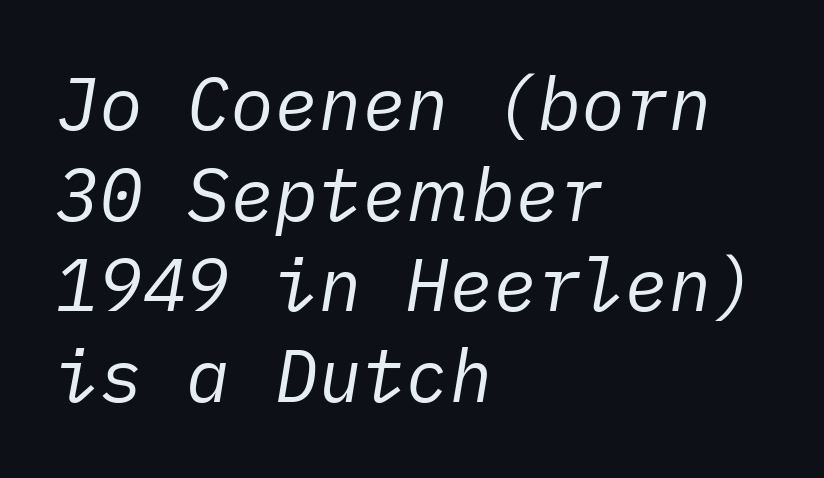
The image shows 73 px regular-weight type, italic (leaning right); set left-aligned, line spacing 1.24x, normal letter spacing, not underlined; low stroke contrast and a medium x-height.
